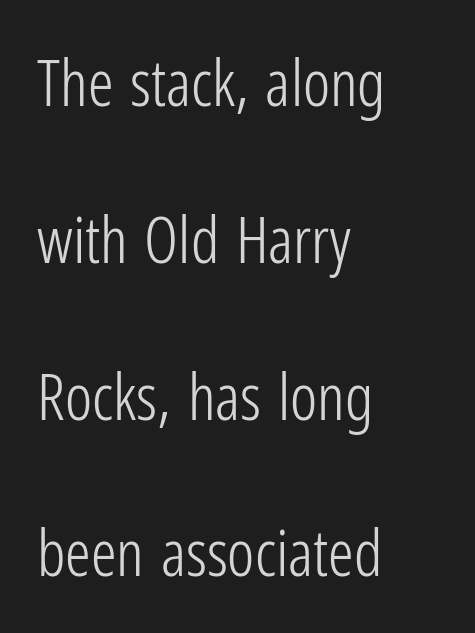
The image shows 64 px light, condensed sans-serif type, upright; set left-aligned, loose line spacing (2.45x), normal letter spacing, not underlined; low stroke contrast and a medium x-height.
